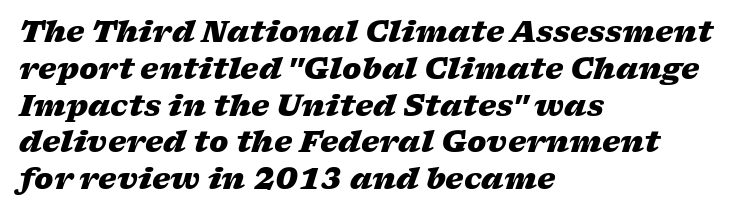
{"italic": "yes", "lean": "right", "slant_degrees": 17, "bold": "yes", "weight": "heavy", "width": "wide", "stroke_contrast": "low", "x_height": "medium", "monospaced": "no", "underline": "no", "align": "left", "line_spacing": "normal", "line_spacing_ratio": 1.27, "letter_spacing": "normal", "letter_spacing_em": 0.0, "glyph_px": 29}
